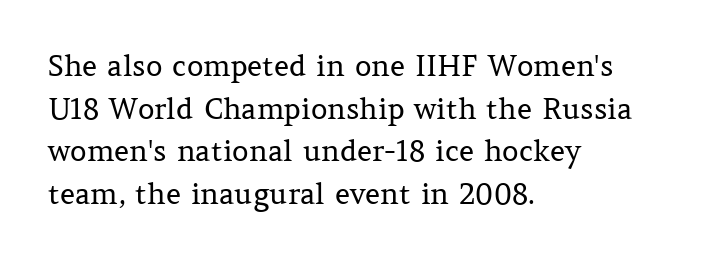
Weight: not bold — regular or lighter. Casual observation: everything's shoved over to the left. The typography opts for an upright posture over an oblique one. This sample has the flowing, uneven cadence of proportional lettering. This block has exactly the height ordinary leading produces. Only glyphs here, with clear space below each row.
